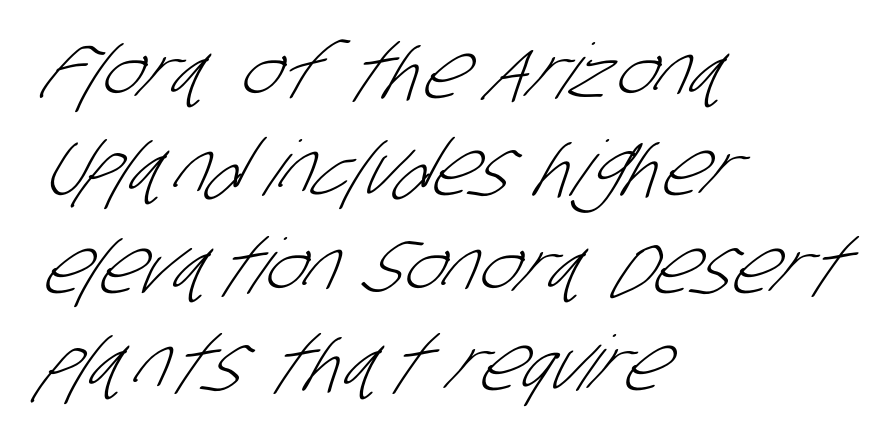
The image shows 76 px light, condensed sans-serif type; set left-aligned, normal line spacing (1.28x), normal letter spacing, not underlined; low stroke contrast and a large x-height.
